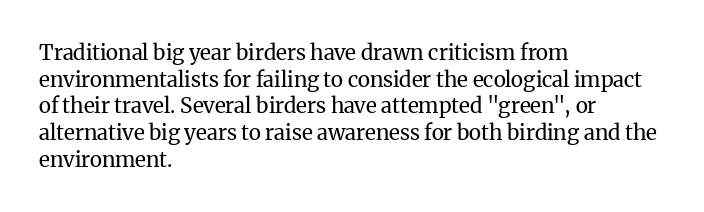
Summary of weight: not heavy and not bold. The vertical gap from one line to the next is medium. The type is set solid horizontally, with unmodified tracking. No italicization has been applied; the sample stays upright. The paragraph shown leans on its left margin. The gap between lines stays unmarked.
